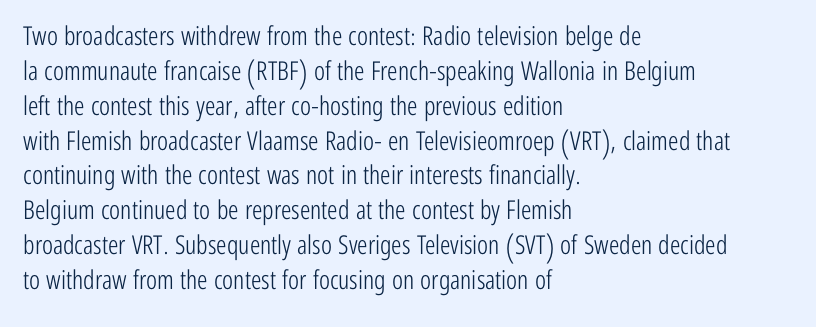
The strip under each line holds only bare page. Short note: letters normally spaced. The axis of the letterforms is exactly vertical. Line spacing here is normal. The rendering anchors every line to the left-hand side.
